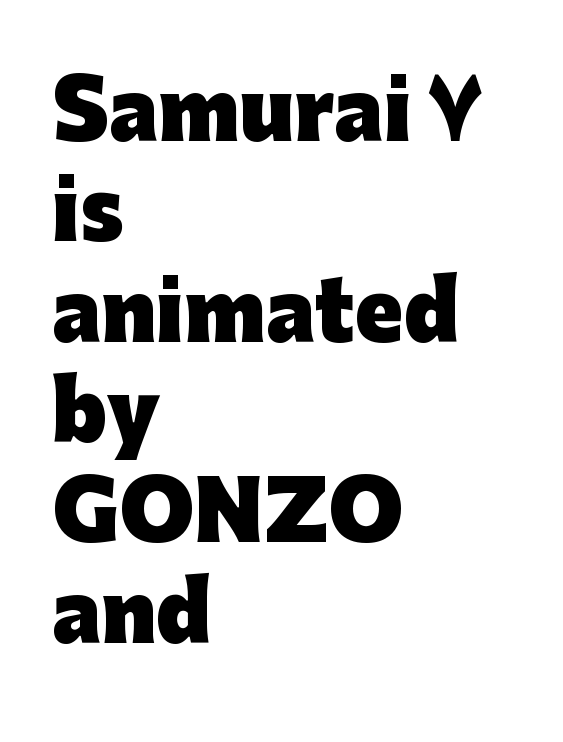
The tracking reads as untouched default to a designer's eye. The strip under each line holds only bare page. Varying glyph widths throughout — classic text-font behaviour. These lines were composed using upright roman letters.
